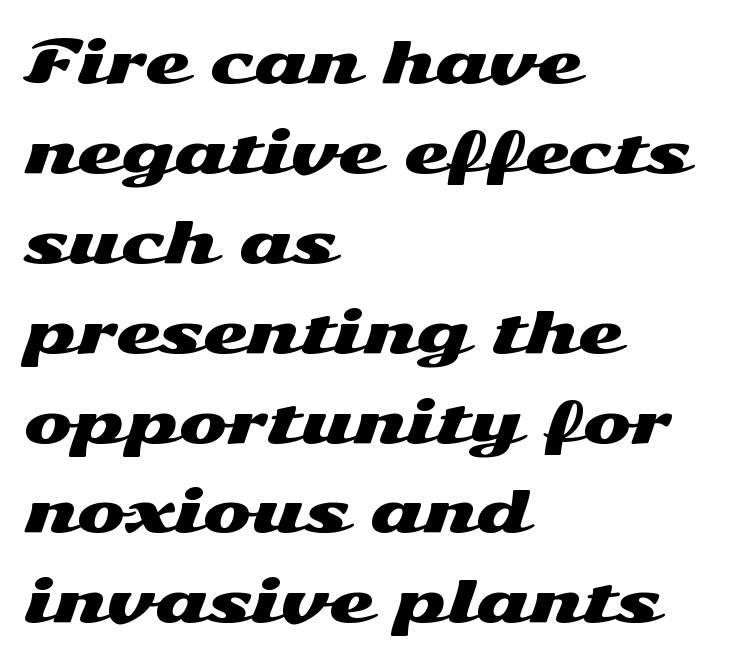
What stands out about the letter spacing? Nothing — it is the standard amount. In CSS terms this would be text-align: left. Honestly, there is no underline to notice here at all.
